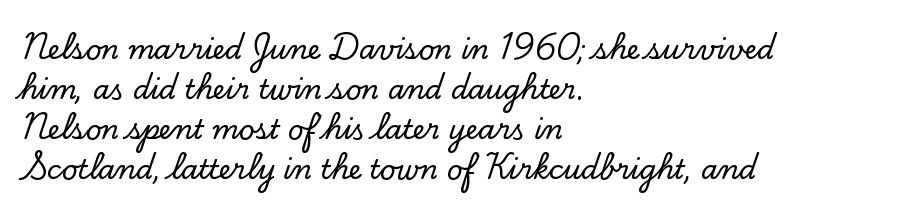
Regular leading. The zone under the glyphs is completely vacant. A typesetter would call this zero additional tracking. Leftover space on each line is placed entirely after the last word.
